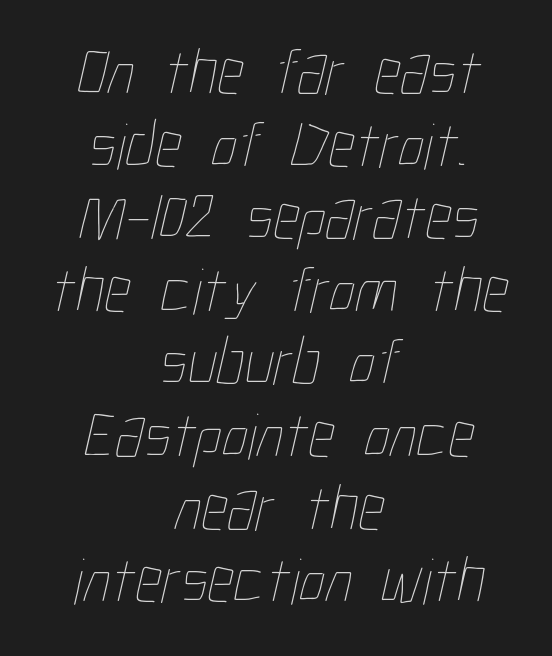
The rendering uses natural spacing where letterforms have individual widths. Descender tails drop into unmarked territory. Each new line begins almost immediately beneath the previous one. The passage is arranged like a title page — every line centered.
